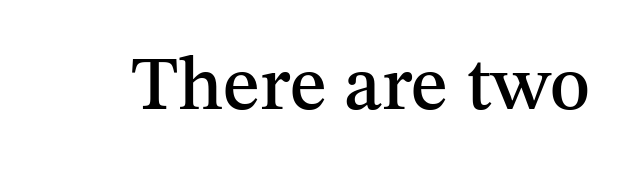
{"serif": "yes", "italic": "no", "width": "normal", "stroke_contrast": "medium", "x_height": "medium", "monospaced": "no", "underline": "no", "letter_spacing": "normal", "letter_spacing_em": 0.0, "glyph_px": 76}
